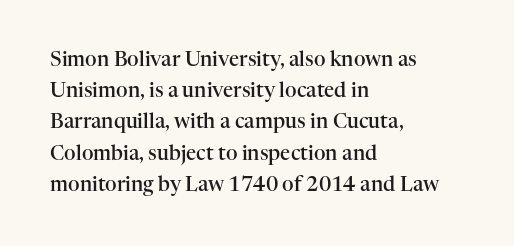
Q: Is the text bold? A: Semi-bold.
Q: Is the text italic (slanted)? A: No, it is upright.
Q: Is the text underlined? A: No.
Q: How is the paragraph aligned? A: Left-aligned.
Q: Is the spacing between letters normal or unusually wide? A: Normal.
Q: Is the spacing between lines tight, normal or loose? A: Normal.
